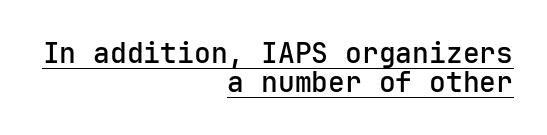
The image shows 28 px sans-serif type, upright, monospaced; set right-aligned, tight line spacing (1.03x), normal letter spacing, underlined; low stroke contrast and a medium x-height.
